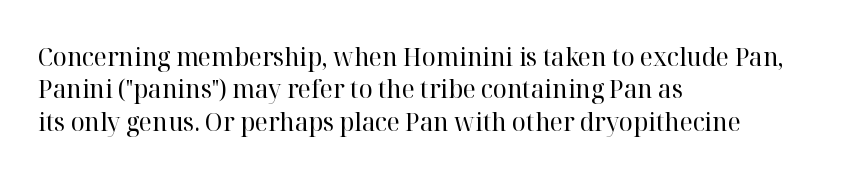
The image shows 26 px text type, upright; set left-aligned, normal line spacing (1.25x), normal letter spacing, not underlined.
